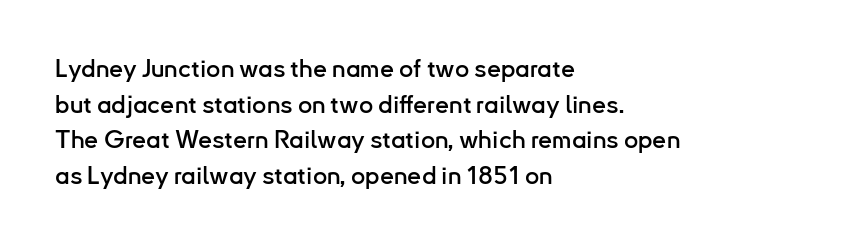
The image shows 25 px text type, upright; set left-aligned, normal line spacing (1.43x), normal letter spacing, not underlined.
